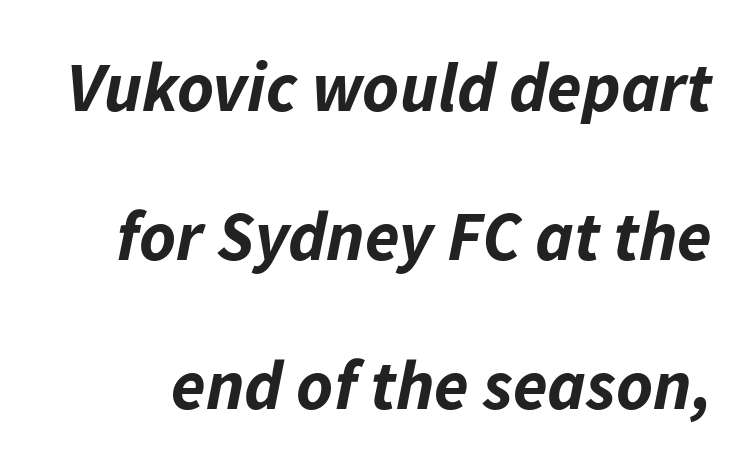
The image shows 70 px bold type, italic (leaning right); set loose line spacing (2.13x), normal letter spacing, not underlined; low stroke contrast and a medium x-height.
